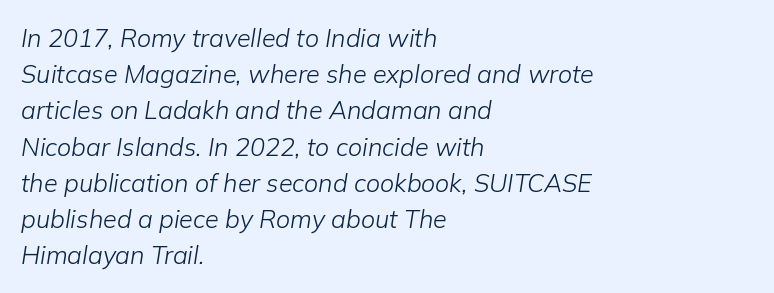
The image shows 25 px text type, italic (leaning right); set left-aligned, normal line spacing (1.45x), normal letter spacing, not underlined.
